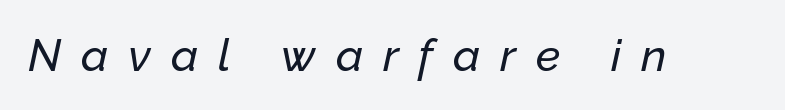
The image shows 45 px text type, italic (leaning right); set unusually wide letter spacing (+0.44 em), not underlined; low stroke contrast and a medium x-height.
